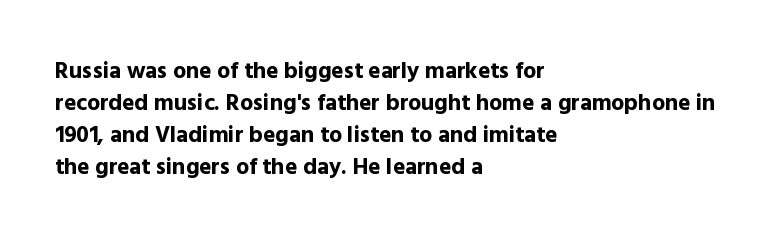
Compared with typical paragraphs, the rows here are spaced about the same. In terms of posture, this sample is upright. You'd pick this weight for a headline — it's a proper bold. Typeset ragged right — the left edge is the straight one.
